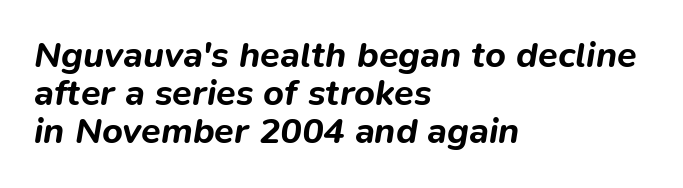
Q: Is the text bold? A: Yes.
Q: Is the text italic (slanted)? A: Yes, it leans right by about 9 degrees.
Q: Is the text underlined? A: No.
Q: How is the paragraph aligned? A: Left-aligned.
Q: Is the spacing between letters normal or unusually wide? A: Normal.
Q: Is the spacing between lines tight, normal or loose? A: Tight.
Q: Width (condensed, normal, or wide)? A: Normal.
Q: Stroke contrast? A: Low.
Q: x-height? A: Medium.
Q: Monospaced? A: No.
